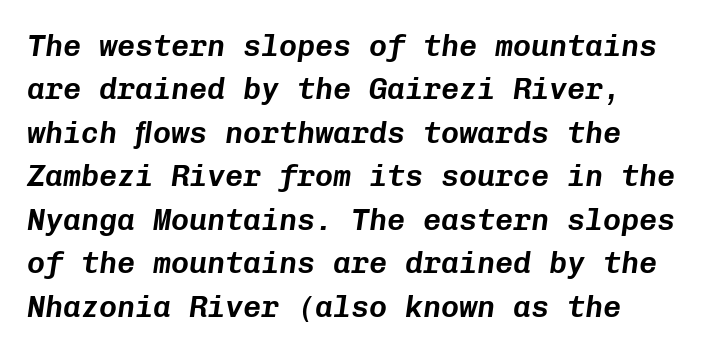
{"italic": "yes", "lean": "right", "slant_degrees": 8, "width": "normal", "stroke_contrast": "low", "x_height": "medium", "monospaced": "yes", "underline": "no", "align": "left", "line_spacing": "normal", "line_spacing_ratio": 1.45, "letter_spacing": "normal", "letter_spacing_em": 0.0, "glyph_px": 30}
